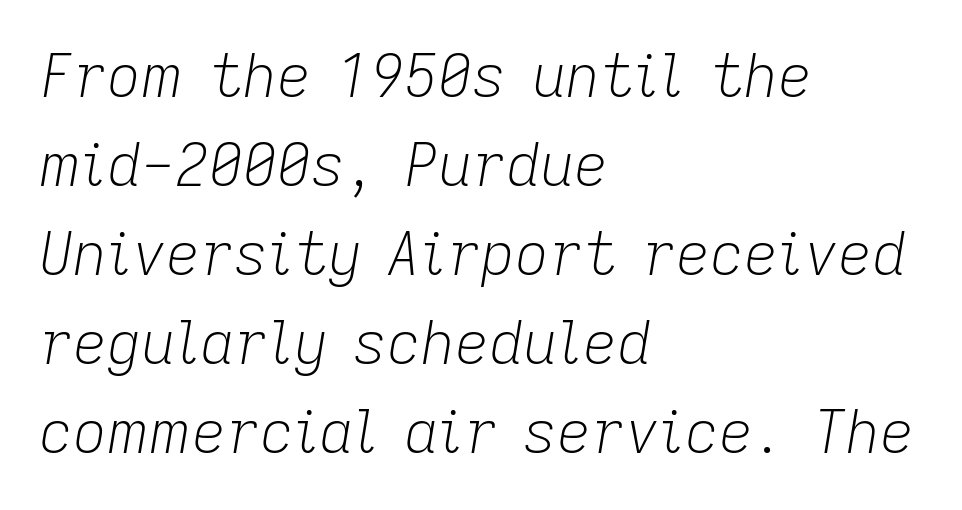
Q: Is the text bold? A: No.
Q: Is the text italic (slanted)? A: Yes, it leans right by about 9 degrees.
Q: Is the text underlined? A: No.
Q: How is the paragraph aligned? A: Left-aligned.
Q: Is the spacing between letters normal or unusually wide? A: Normal.
Q: Is the spacing between lines tight, normal or loose? A: Normal.
Q: Width (condensed, normal, or wide)? A: Normal.
Q: Stroke contrast? A: Low.
Q: x-height? A: Medium.
Q: Monospaced? A: No.
